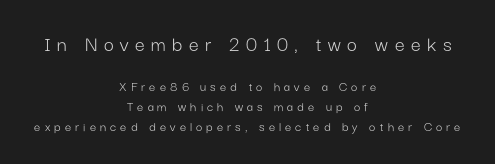
The image shows 22 px text type, upright; set centered, normal line spacing (1.43x), unusually wide letter spacing (+0.29 em), not underlined; the first (top) block is 1.57x larger.
